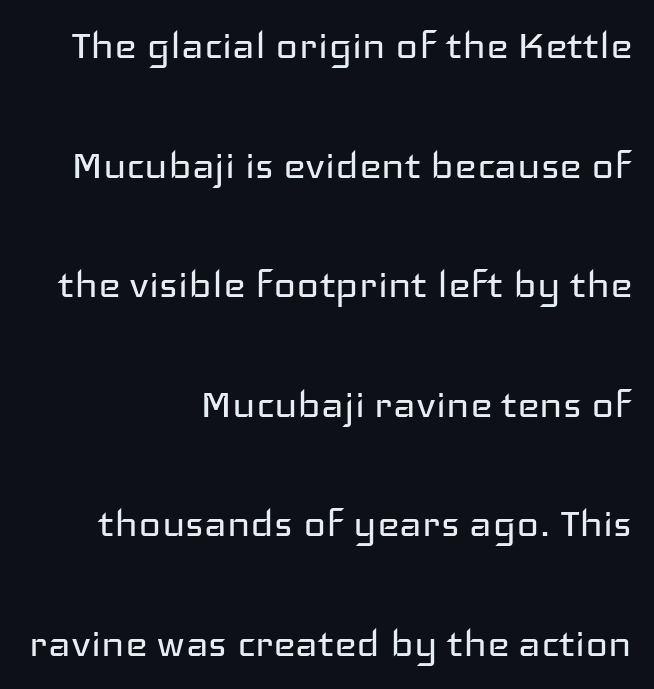
{"serif": "no", "italic": "no", "bold": "no", "weight": "regular", "width": "wide", "stroke_contrast": "low", "x_height": "medium", "monospaced": "no", "underline": "no", "align": "right", "line_spacing": "loose", "line_spacing_ratio": 2.49, "letter_spacing": "normal", "letter_spacing_em": 0.0, "glyph_px": 48}
